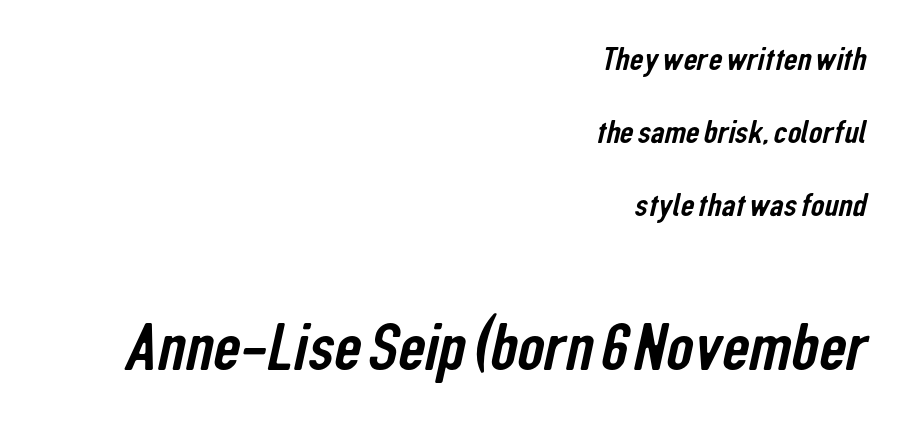
{"serif": "no", "width": "condensed", "stroke_contrast": "low", "x_height": "medium", "monospaced": "no", "underline": "no", "align": "right", "line_spacing": "loose", "line_spacing_ratio": 2.15, "letter_spacing": "normal", "letter_spacing_em": 0.0, "larger_block": "second", "size_ratio": 1.97, "glyph_px": 67}
